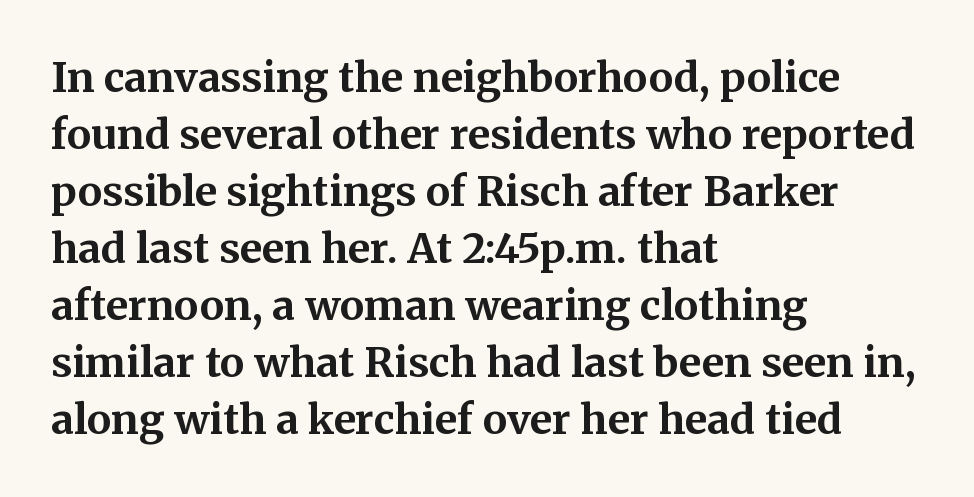
The image shows 41 px bold serif type, upright; set left-aligned, normal line spacing (1.39x), normal letter spacing, not underlined; medium stroke contrast and a medium x-height.
